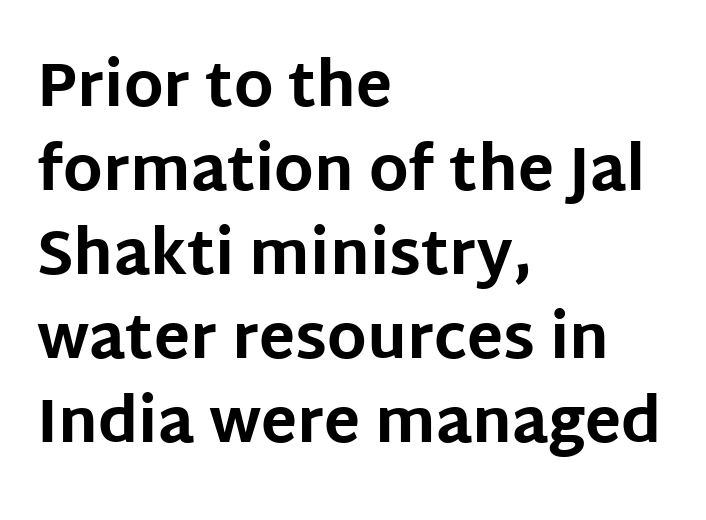
{"serif": "no", "italic": "no", "bold": "yes", "weight": "bold", "width": "normal", "stroke_contrast": "low", "x_height": "large", "monospaced": "no", "underline": "no", "align": "left", "line_spacing": "normal", "line_spacing_ratio": 1.4, "letter_spacing": "normal", "letter_spacing_em": 0.0, "glyph_px": 60}
